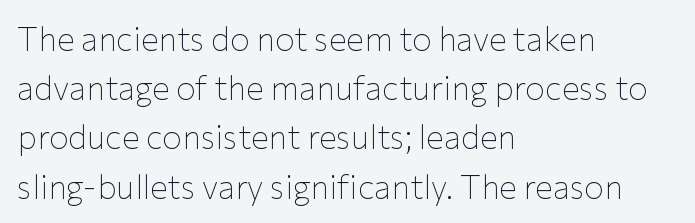
{"serif": "no", "italic": "no", "bold": "no", "weight": "thin", "width": "normal", "stroke_contrast": "low", "x_height": "medium", "monospaced": "no", "underline": "no", "align": "left", "line_spacing": "normal", "line_spacing_ratio": 1.49, "letter_spacing": "normal", "letter_spacing_em": 0.0, "glyph_px": 33}
